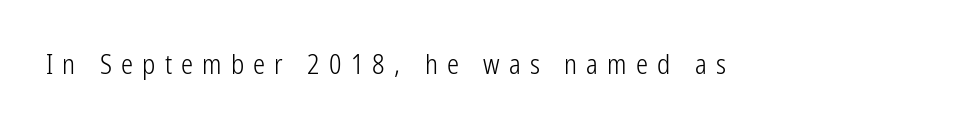
{"italic": "no", "bold": "no", "underline": "no", "letter_spacing": "wide", "letter_spacing_em": 0.34, "glyph_px": 27}
